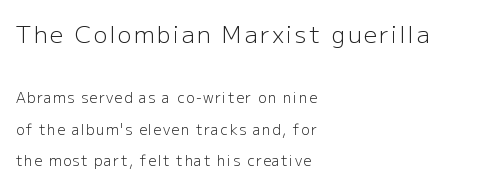
The image shows 23 px text type, upright; set left-aligned, loose line spacing (2.25x), not underlined; the first (top) block is 1.64x larger.
